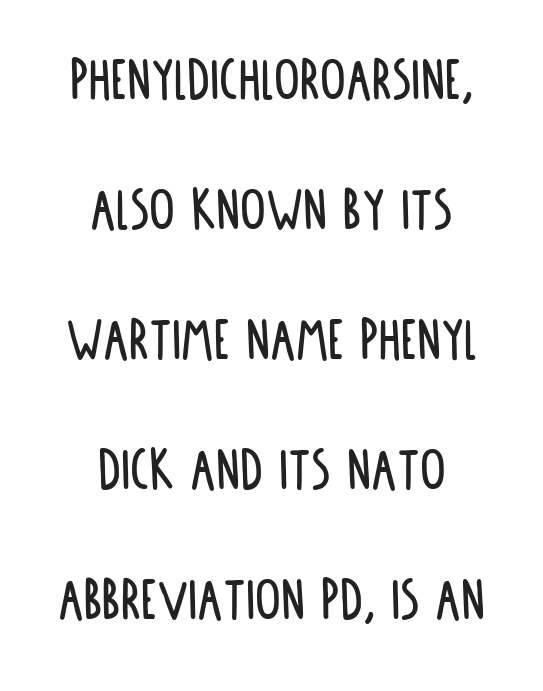
Q: Is the text italic (slanted)? A: No, it is upright.
Q: Is the typeface a serif or a sans-serif typeface? A: Sans-serif.
Q: Is the text underlined? A: No.
Q: How is the paragraph aligned? A: Centered.
Q: Is the spacing between letters normal or unusually wide? A: Normal.
Q: Is the spacing between lines tight, normal or loose? A: Loose.
Q: Width (condensed, normal, or wide)? A: Condensed.
Q: Stroke contrast? A: Low.
Q: x-height? A: Large.
Q: Monospaced? A: No.
